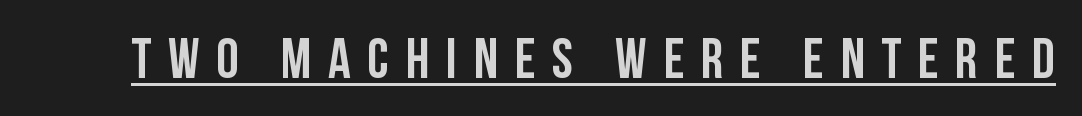
Q: Is the text italic (slanted)? A: No, it is upright.
Q: Is the typeface a serif or a sans-serif typeface? A: Sans-serif.
Q: Is the text underlined? A: Yes.
Q: Is the spacing between letters normal or unusually wide? A: Unusually wide.
Q: Width (condensed, normal, or wide)? A: Condensed.
Q: Stroke contrast? A: Low.
Q: x-height? A: Large.
Q: Monospaced? A: No.
